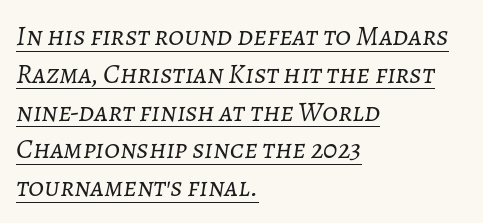
{"italic": "yes", "lean": "right", "slant_degrees": 7, "bold": "no", "weight": "light", "width": "normal", "stroke_contrast": "low", "x_height": "medium", "monospaced": "no", "underline": "yes", "align": "left", "line_spacing": "normal", "line_spacing_ratio": 1.35, "letter_spacing": "normal", "letter_spacing_em": 0.0, "glyph_px": 28}
